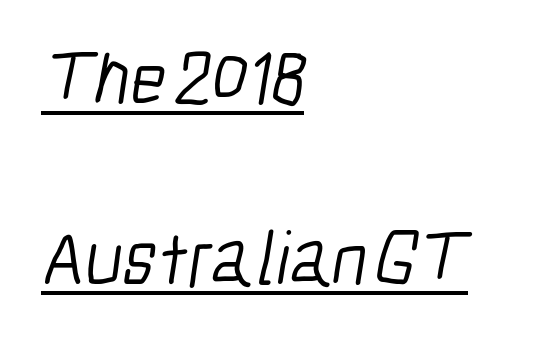
The image shows 77 px light, condensed sans-serif type; set left-aligned, loose line spacing (2.34x), normal letter spacing, underlined; low stroke contrast and a medium x-height.
